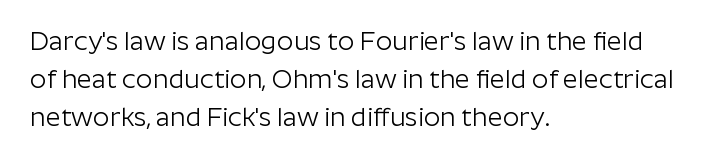
The vertical gap from one line to the next is medium. Quick note: underline off. The characters are drawn with everyday or finer stroke widths. A typesetter would mark this as roman, not italic. Caption: multi-line text, flush left, ragged right.
